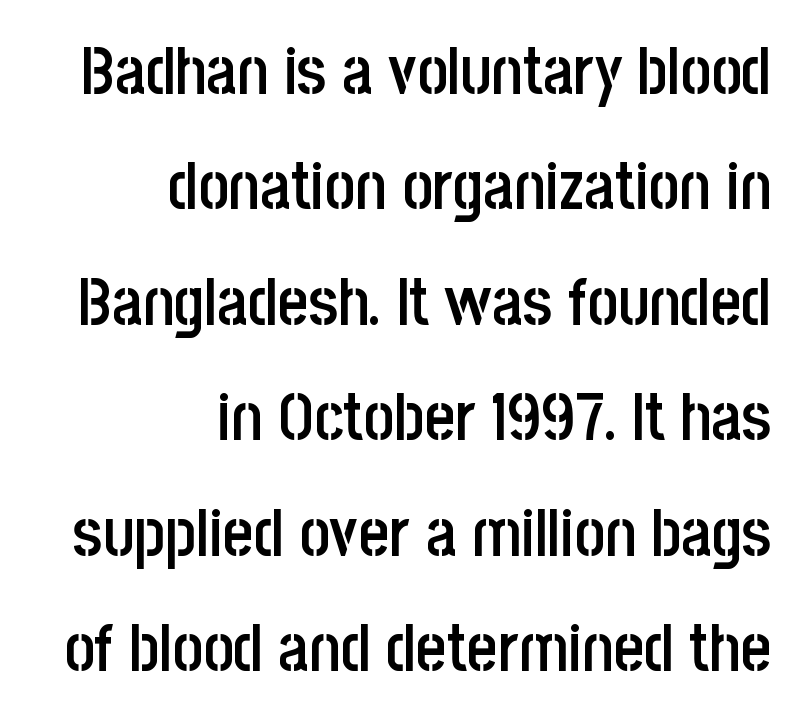
Descenders are the only things crossing below the line. Spacing verdict: proportional, widths tailored to each character. Emphasis by weight is partial: semibold. The letters stand straight up with perfectly vertical stems.
